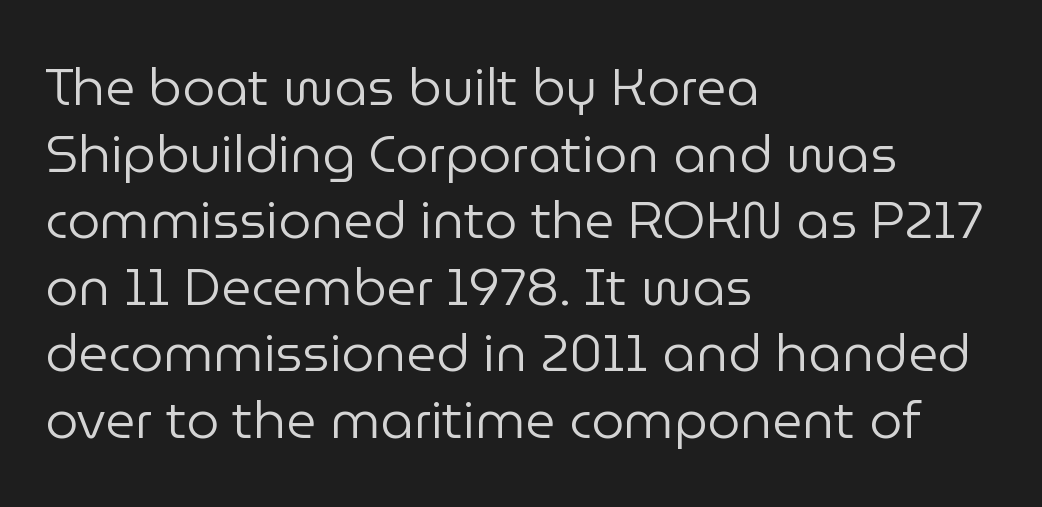
Alignment: flush left. Reading down the column, the eye jumps a familiar distance to each next line. Font category for this specimen: sans-serif. Unmarked baselines from the first word to the last. The rendering keeps characters at their native spacing.
